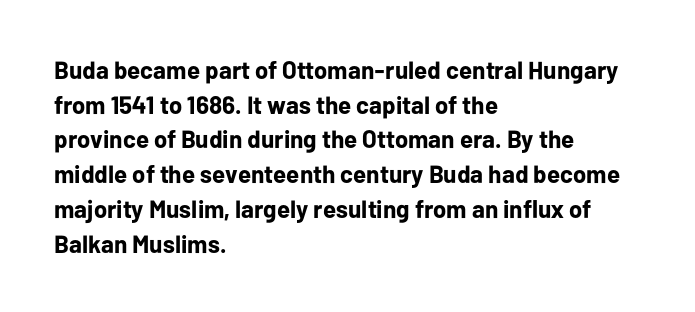
{"italic": "no", "bold": "yes", "underline": "no", "align": "left", "line_spacing": "normal", "line_spacing_ratio": 1.39, "letter_spacing": "normal", "letter_spacing_em": 0.0, "glyph_px": 25}
